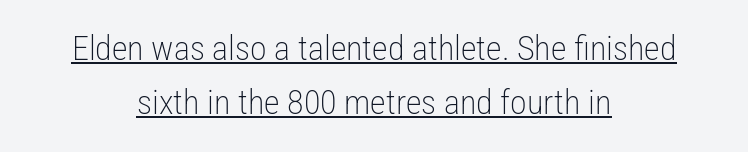
Q: Is the text bold? A: No.
Q: Is the text italic (slanted)? A: No, it is upright.
Q: Is the typeface a serif or a sans-serif typeface? A: Sans-serif.
Q: Is the text underlined? A: Yes.
Q: How is the paragraph aligned? A: Centered.
Q: Is the spacing between letters normal or unusually wide? A: Normal.
Q: Is the spacing between lines tight, normal or loose? A: Normal.
Q: Width (condensed, normal, or wide)? A: Condensed.
Q: Stroke contrast? A: Low.
Q: x-height? A: Medium.
Q: Monospaced? A: No.
